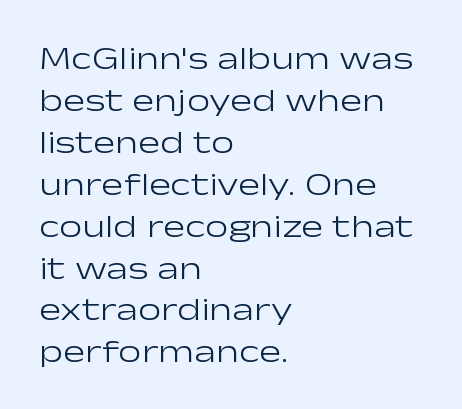
The image shows 33 px light, wide sans-serif type, upright; set left-aligned, normal line spacing (1.27x), normal letter spacing, not underlined; low stroke contrast and a medium x-height.
